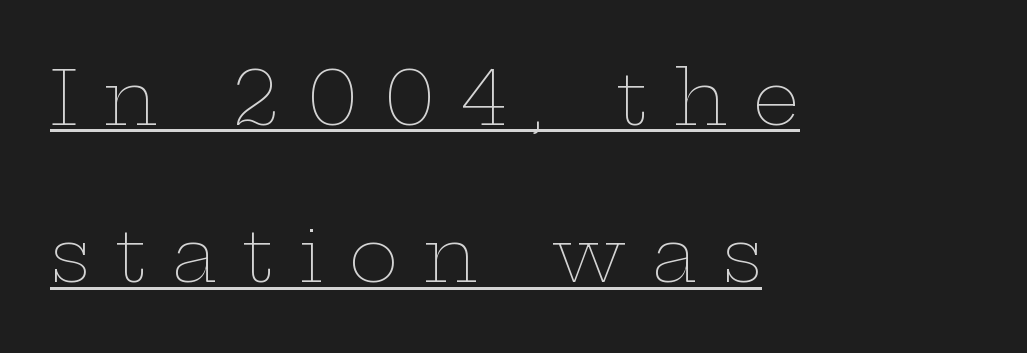
Q: Is the text bold? A: No.
Q: Is the text italic (slanted)? A: No, it is upright.
Q: Is the text underlined? A: Yes.
Q: How is the paragraph aligned? A: Left-aligned.
Q: Is the spacing between letters normal or unusually wide? A: Unusually wide.
Q: Is the spacing between lines tight, normal or loose? A: Loose.
Q: Width (condensed, normal, or wide)? A: Wide.
Q: Stroke contrast? A: Low.
Q: x-height? A: Medium.
Q: Monospaced? A: No.
